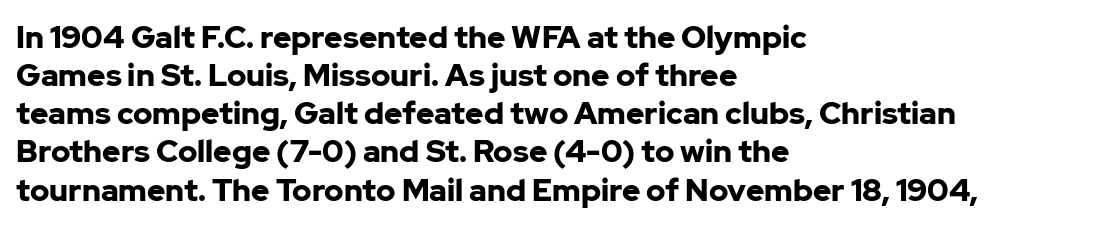
Regarding serifs, this sample does without them. Vertical strokes here are truly vertical. Left-aligned paragraph, ragged on the right. Anything drawn beneath the words? Only blank space. Look at the stroke-to-counter ratio: heavy, a bold. Spacing verdict: proportional, widths tailored to each character.
